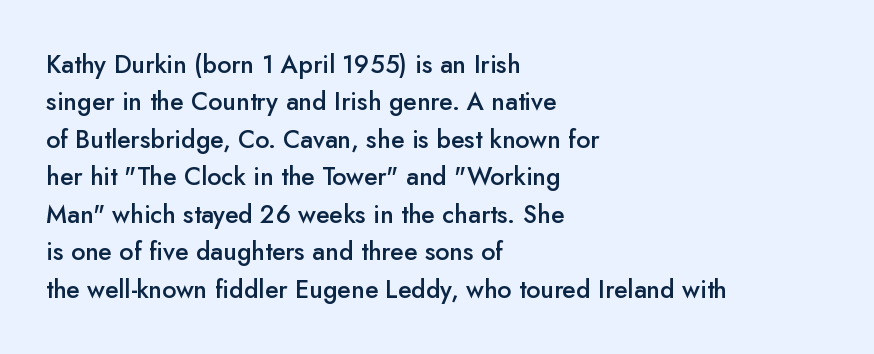
The image shows 25 px text type, upright; set left-aligned, normal line spacing (1.5x), normal letter spacing, not underlined.
